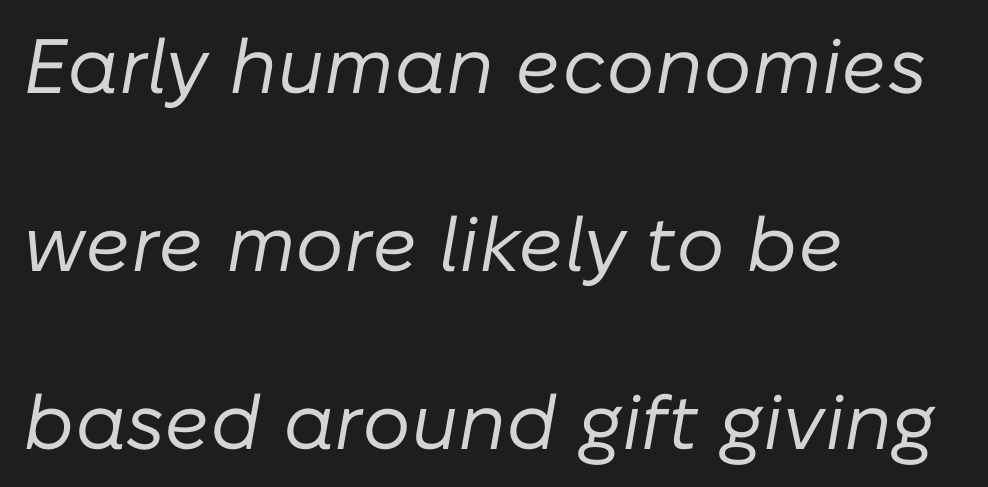
{"italic": "yes", "lean": "right", "slant_degrees": 10, "bold": "no", "weight": "regular", "width": "normal", "stroke_contrast": "low", "x_height": "medium", "monospaced": "no", "underline": "no", "align": "left", "line_spacing": "loose", "line_spacing_ratio": 2.31, "letter_spacing": "normal", "letter_spacing_em": 0.0, "glyph_px": 77}
